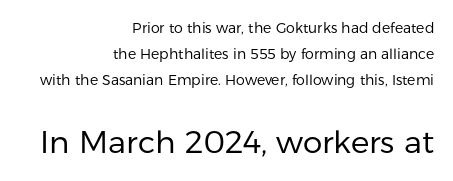
{"serif": "no", "italic": "no", "bold": "no", "weight": "regular", "width": "normal", "stroke_contrast": "low", "x_height": "medium", "monospaced": "no", "underline": "no", "align": "right", "line_spacing_ratio": 1.87, "letter_spacing": "normal", "letter_spacing_em": 0.0, "larger_block": "second", "size_ratio": 2.21, "glyph_px": 31}
